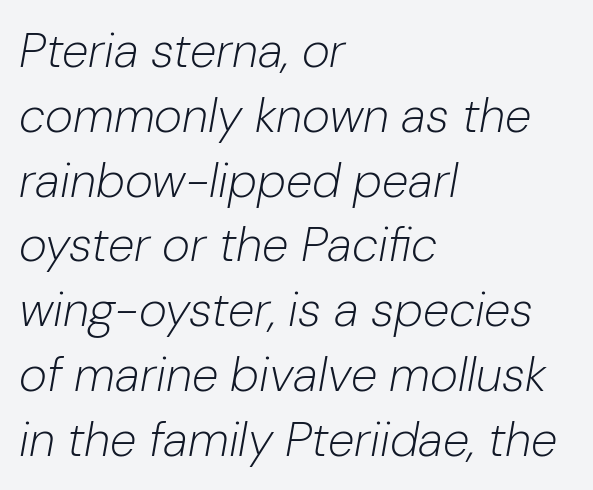
Q: Is the text bold? A: No.
Q: Is the text italic (slanted)? A: Yes, it leans right by about 10 degrees.
Q: Is the text underlined? A: No.
Q: How is the paragraph aligned? A: Left-aligned.
Q: Is the spacing between letters normal or unusually wide? A: Normal.
Q: Is the spacing between lines tight, normal or loose? A: Normal.
Q: Width (condensed, normal, or wide)? A: Normal.
Q: Stroke contrast? A: Low.
Q: x-height? A: Medium.
Q: Monospaced? A: No.
